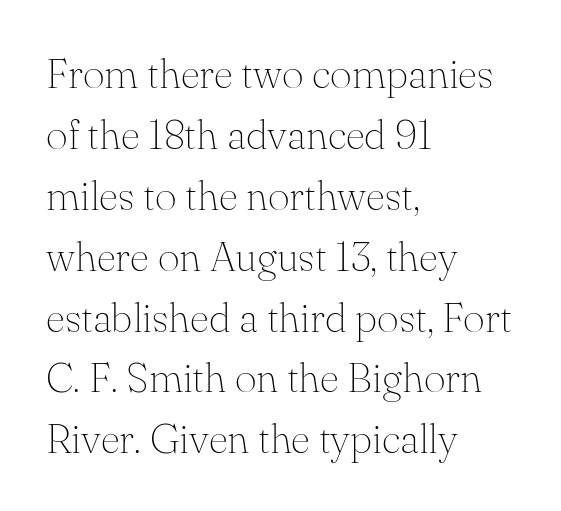
Q: Is the text bold? A: No.
Q: Is the text italic (slanted)? A: No, it is upright.
Q: Is the typeface a serif or a sans-serif typeface? A: Serif.
Q: Is the text underlined? A: No.
Q: How is the paragraph aligned? A: Left-aligned.
Q: Is the spacing between letters normal or unusually wide? A: Normal.
Q: Is the spacing between lines tight, normal or loose? A: Normal.
Q: Width (condensed, normal, or wide)? A: Normal.
Q: Stroke contrast? A: Medium.
Q: x-height? A: Small.
Q: Monospaced? A: No.
